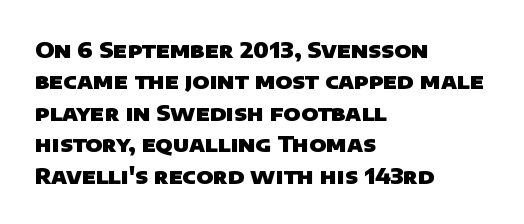
Q: Is the text bold? A: Yes.
Q: Is the text underlined? A: No.
Q: How is the paragraph aligned? A: Left-aligned.
Q: Is the spacing between letters normal or unusually wide? A: Normal.
Q: Is the spacing between lines tight, normal or loose? A: Normal.
